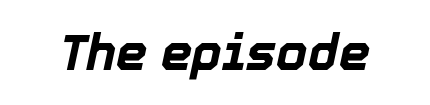
The image shows 50 px bold type, italic (leaning right); set normal letter spacing, not underlined; a medium x-height.
